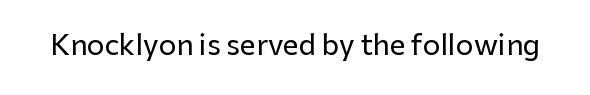
{"serif": "no", "italic": "no", "width": "normal", "stroke_contrast": "low", "x_height": "medium", "monospaced": "no", "underline": "no", "letter_spacing": "normal", "letter_spacing_em": 0.0, "glyph_px": 28}
